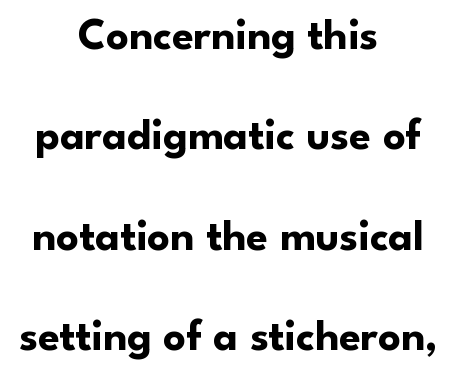
{"serif": "no", "italic": "no", "bold": "yes", "weight": "bold", "width": "normal", "stroke_contrast": "low", "x_height": "small", "monospaced": "no", "underline": "no", "align": "center", "line_spacing": "loose", "line_spacing_ratio": 2.28, "letter_spacing": "normal", "letter_spacing_em": 0.0, "glyph_px": 44}
